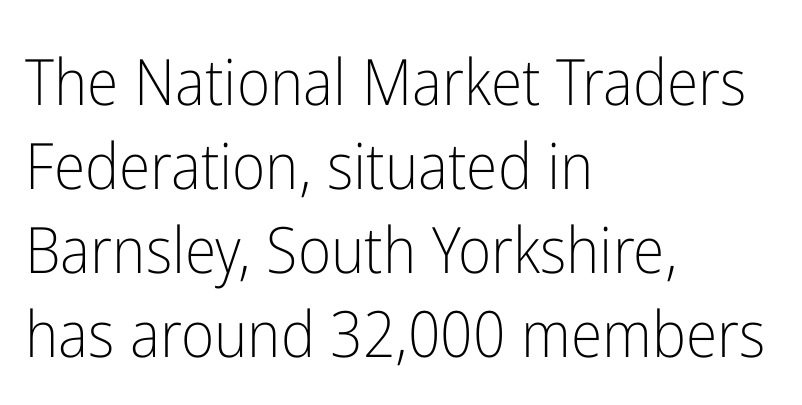
The image shows 64 px light, condensed sans-serif type, upright; set left-aligned, normal line spacing (1.31x), normal letter spacing, not underlined; low stroke contrast and a medium x-height.
